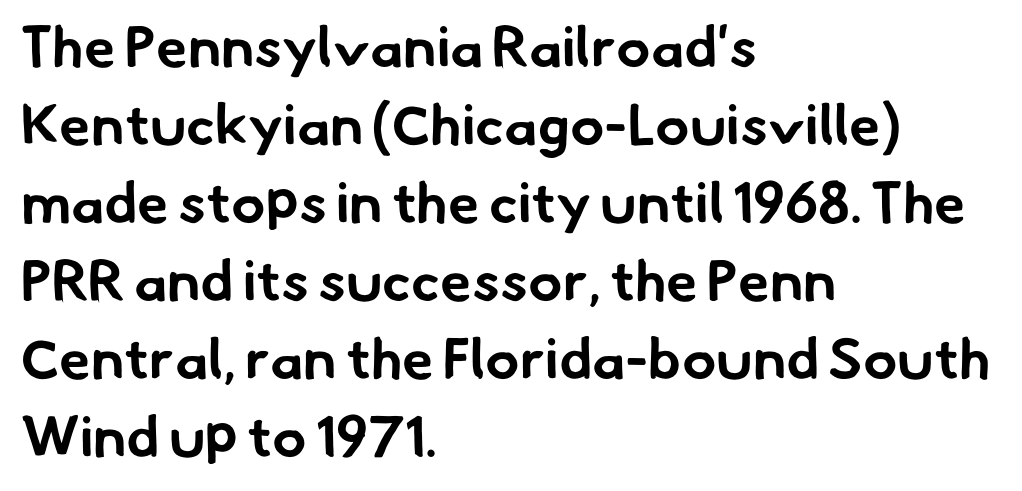
Q: Is the text bold? A: Yes.
Q: Is the typeface a serif or a sans-serif typeface? A: Sans-serif.
Q: Is the text underlined? A: No.
Q: How is the paragraph aligned? A: Left-aligned.
Q: Is the spacing between letters normal or unusually wide? A: Normal.
Q: Is the spacing between lines tight, normal or loose? A: Normal.
Q: Width (condensed, normal, or wide)? A: Normal.
Q: Stroke contrast? A: Low.
Q: x-height? A: Small.
Q: Monospaced? A: No.
